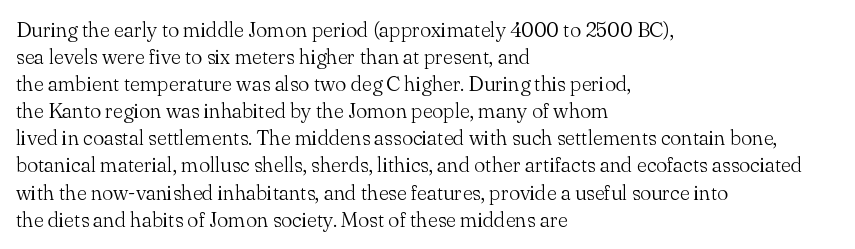
{"italic": "no", "bold": "no", "underline": "no", "align": "left", "line_spacing": "normal", "line_spacing_ratio": 1.29, "letter_spacing": "normal", "letter_spacing_em": 0.0, "glyph_px": 21}
